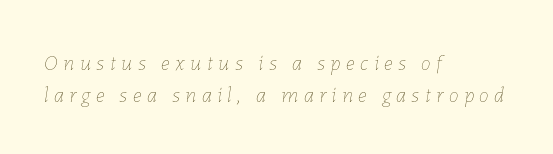
Q: Is the text bold? A: No.
Q: Is the text italic (slanted)? A: Yes, it leans right by about 7 degrees.
Q: Is the text underlined? A: No.
Q: How is the paragraph aligned? A: Left-aligned.
Q: Is the spacing between letters normal or unusually wide? A: Unusually wide.
Q: Is the spacing between lines tight, normal or loose? A: Normal.
